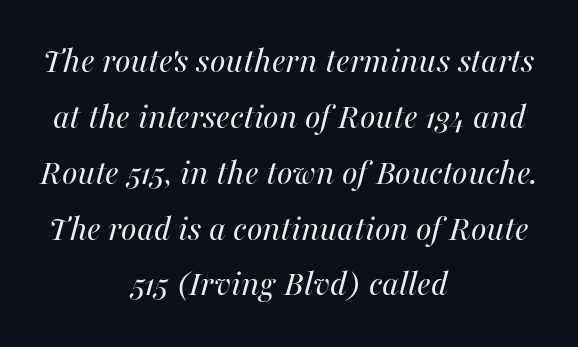
The image shows 37 px regular-weight type, italic (leaning right); set centered, normal line spacing (1.51x), normal letter spacing, not underlined; medium stroke contrast and a medium x-height.
